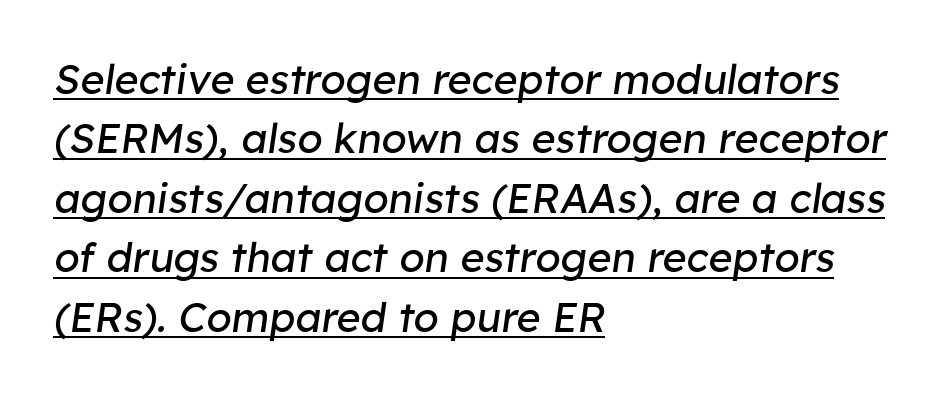
Every character sits at an angle, as italics do. Teacher's note: observe the even left margin — that is flush-left alignment. Varying glyph widths throughout — classic text-font behaviour. Each line of the rendering has a horizontal stroke beneath the glyphs. A quiet, ordinary-to-light weight characterises the typeface.
